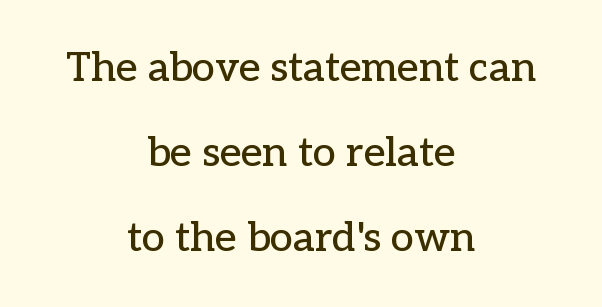
Q: Is the text italic (slanted)? A: No, it is upright.
Q: Is the typeface a serif or a sans-serif typeface? A: Serif.
Q: Is the text underlined? A: No.
Q: How is the paragraph aligned? A: Centered.
Q: Is the spacing between letters normal or unusually wide? A: Normal.
Q: Is the spacing between lines tight, normal or loose? A: Loose.
Q: Width (condensed, normal, or wide)? A: Normal.
Q: Stroke contrast? A: Low.
Q: x-height? A: Medium.
Q: Monospaced? A: No.
